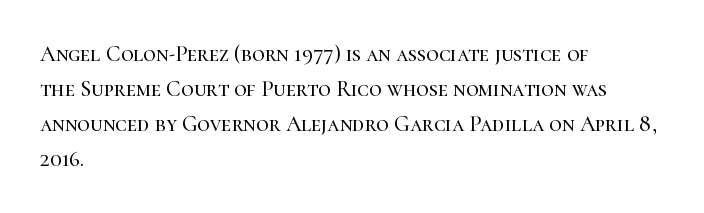
The vertical gap from one line to the next is medium. In terms of posture, this sample is upright. The ragged edge is on the right, which tells us the setting is flush left. Look at the tracking — it's just the regular setting, nothing added. Only glyphs here, with clear space below each row.
